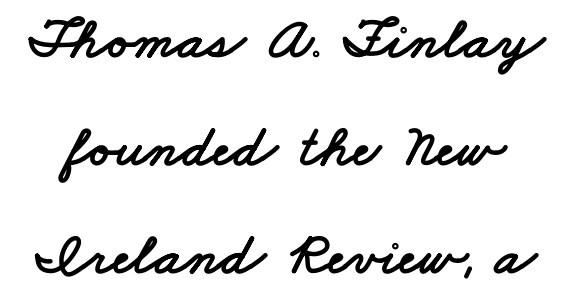
The rendering uses natural spacing where letterforms have individual widths. Does extra space separate the letters? No, they use regular spacing. Font category for this specimen: sans-serif. Each row of text sits above clean, open space.
